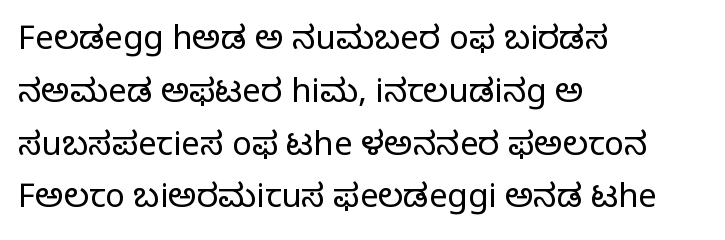
Where is the straight margin? On the left. Italic: no, the glyphs are upright roman. Letters have the restrained weight of plain body copy at most. Plain, unruled lines of type. The rendering keeps characters at their native spacing.
